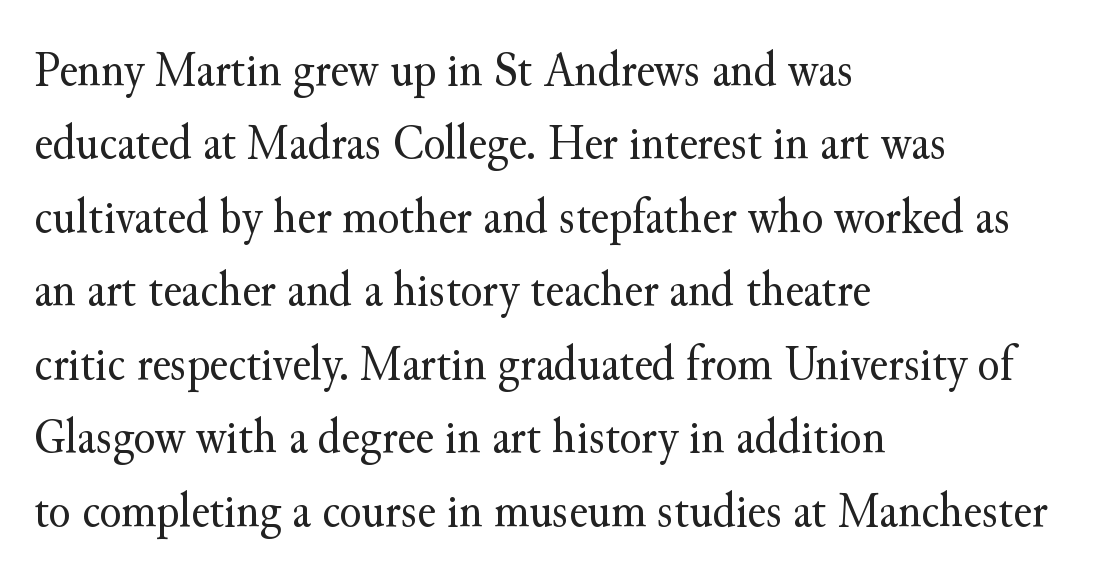
The image shows 50 px regular-weight serif type, upright; set left-aligned, normal line spacing (1.47x), normal letter spacing, not underlined; medium stroke contrast and a small x-height.
